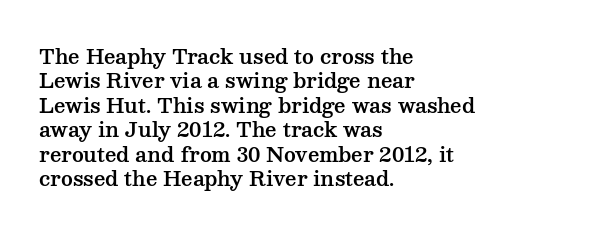
The image shows 20 px text type, upright; set left-aligned, line spacing 1.22x, normal letter spacing, not underlined.
